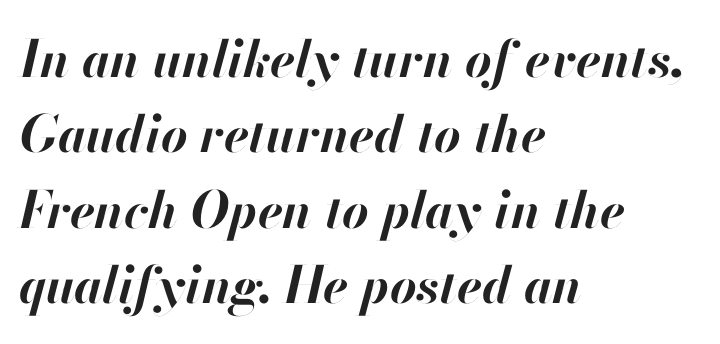
{"italic": "yes", "lean": "right", "slant_degrees": 13, "bold": "yes", "weight": "bold", "width": "normal", "stroke_contrast": "high", "x_height": "small", "monospaced": "no", "underline": "no", "align": "left", "line_spacing": "normal", "line_spacing_ratio": 1.48, "letter_spacing": "normal", "letter_spacing_em": 0.0, "glyph_px": 51}
